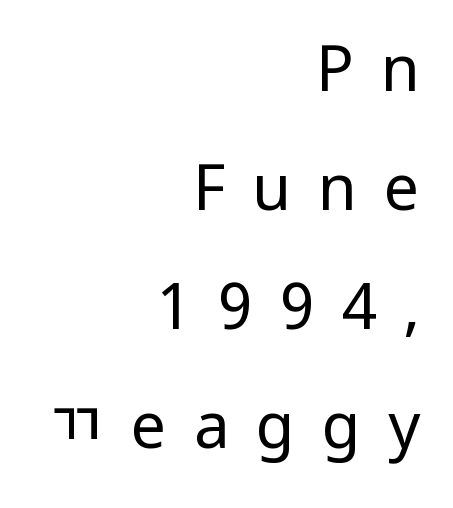
{"serif": "no", "italic": "no", "bold": "no", "weight": "regular", "width": "condensed", "stroke_contrast": "low", "x_height": "large", "monospaced": "no", "underline": "no", "align": "right", "line_spacing_ratio": 1.89, "letter_spacing": "wide", "letter_spacing_em": 0.43, "glyph_px": 63}
